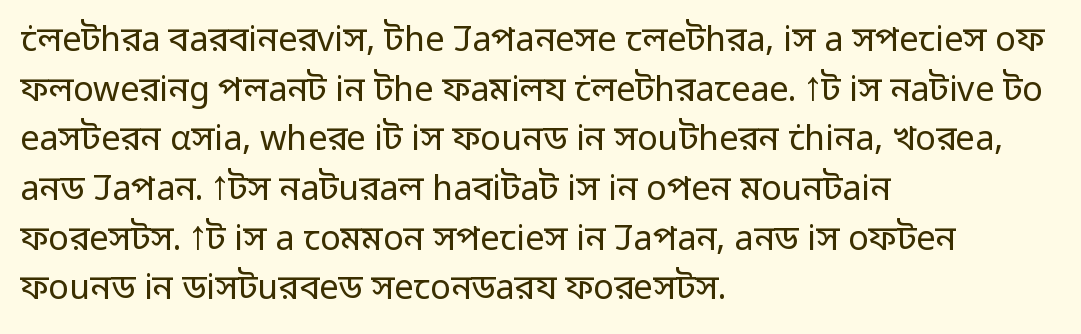
The image shows 34 px regular-weight sans-serif type, upright; set left-aligned, normal line spacing (1.46x), normal letter spacing, not underlined; low stroke contrast and a medium x-height.
